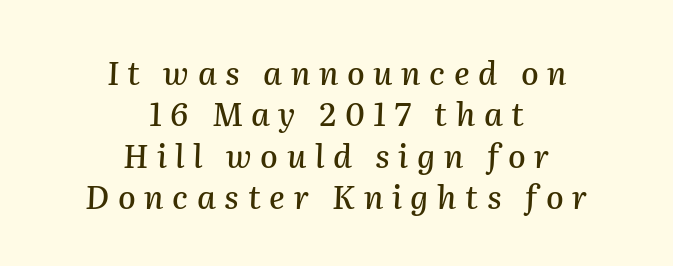
Students, note that the glyphs here are deliberately spaced far apart. A typesetter would call this proportional, since set widths differ per character. Typeset on center — no edge is straight. The font's italic variant was chosen for this text.
